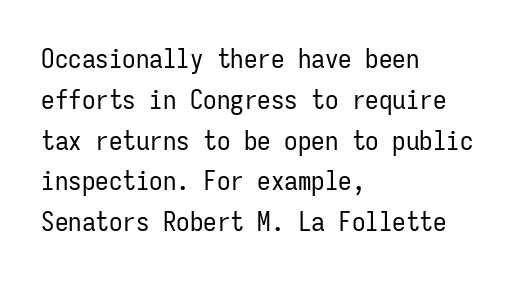
{"italic": "no", "bold": "no", "underline": "no", "align": "left", "line_spacing": "normal", "line_spacing_ratio": 1.51, "letter_spacing": "normal", "letter_spacing_em": 0.0, "glyph_px": 27}
